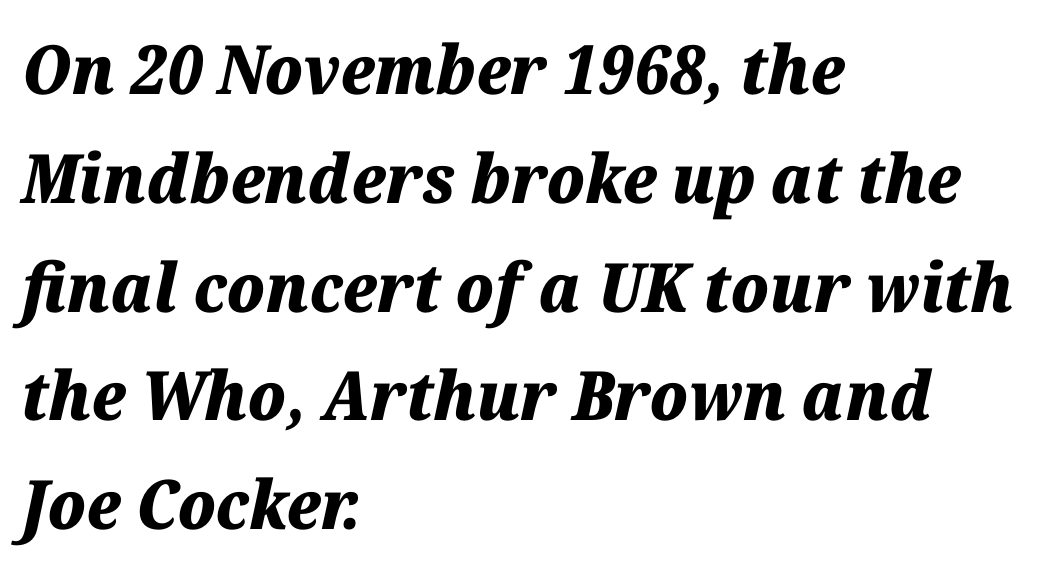
The image shows 68 px heavy type, italic (leaning right); set left-aligned, normal line spacing (1.6x), normal letter spacing, not underlined; medium stroke contrast and a medium x-height.
